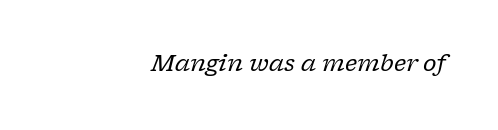
Q: Is the text bold? A: No.
Q: Is the text italic (slanted)? A: Yes, it leans right by about 17 degrees.
Q: Is the text underlined? A: No.
Q: How is the paragraph aligned? A: Right-aligned.
Q: Is the spacing between letters normal or unusually wide? A: Normal.
